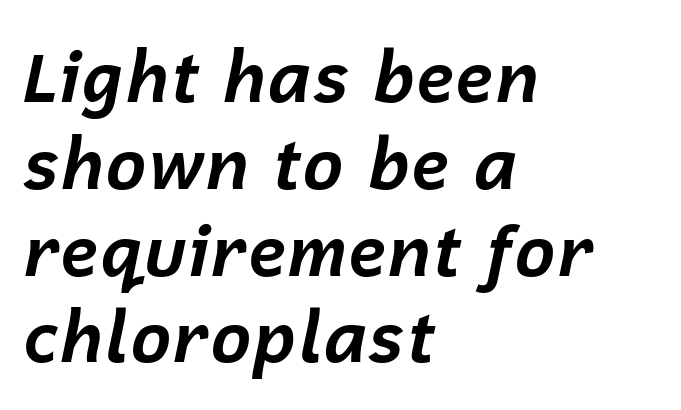
{"italic": "yes", "lean": "right", "slant_degrees": 12, "bold": "yes", "weight": "bold", "width": "normal", "stroke_contrast": "low", "x_height": "medium", "monospaced": "no", "underline": "no", "align": "left", "line_spacing_ratio": 1.24, "letter_spacing": "normal", "letter_spacing_em": 0.0, "glyph_px": 70}
